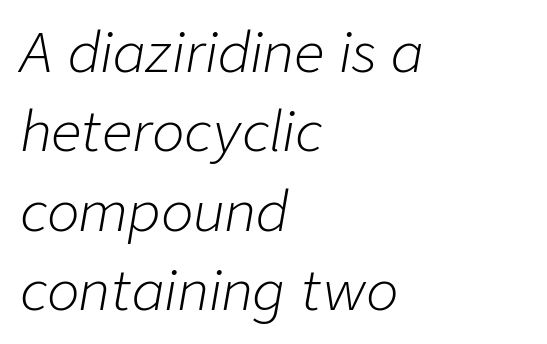
The image shows 54 px light type, italic (leaning right); set left-aligned, normal line spacing (1.47x), normal letter spacing, not underlined; low stroke contrast and a medium x-height.
